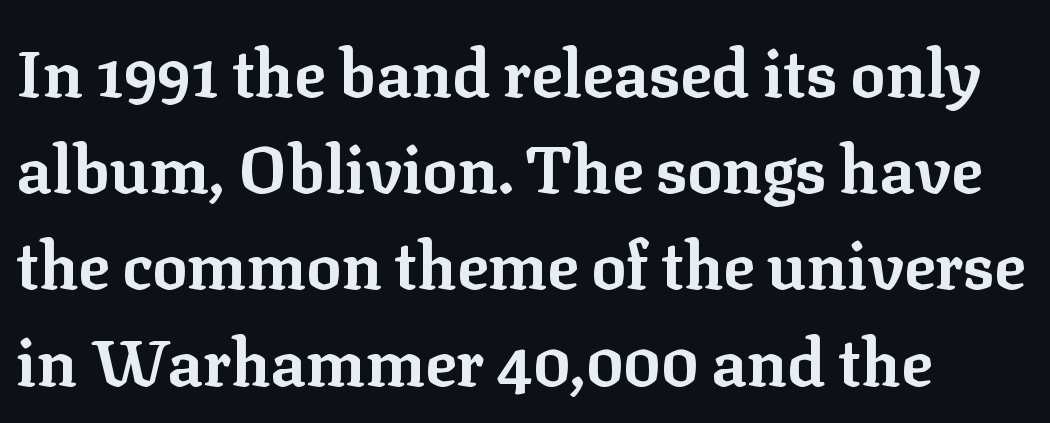
Q: Is the text bold? A: Yes.
Q: Is the text italic (slanted)? A: No, it is upright.
Q: Is the typeface a serif or a sans-serif typeface? A: Serif.
Q: Is the text underlined? A: No.
Q: How is the paragraph aligned? A: Left-aligned.
Q: Is the spacing between letters normal or unusually wide? A: Normal.
Q: Is the spacing between lines tight, normal or loose? A: Normal.
Q: Width (condensed, normal, or wide)? A: Normal.
Q: Stroke contrast? A: Low.
Q: x-height? A: Medium.
Q: Monospaced? A: No.
